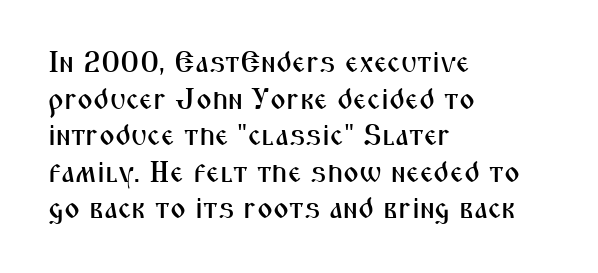
Tracking value appears to be zero — textbook default spacing. The face used here is proportionally spaced, like ordinary book or web type. The axis of the letterforms is exactly vertical. A student would call this left alignment; a typographer would say flush left, rag right. A typesetter would label this face a sans. Check the space under the baseline: it is left empty.
